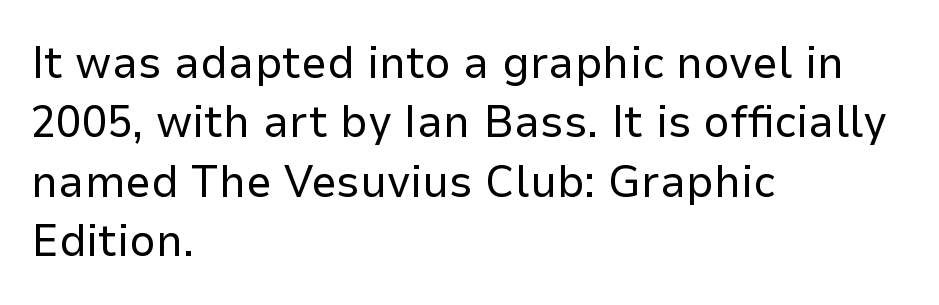
The image shows 46 px regular-weight sans-serif type, upright; set left-aligned, normal line spacing (1.29x), normal letter spacing, not underlined; low stroke contrast and a medium x-height.
